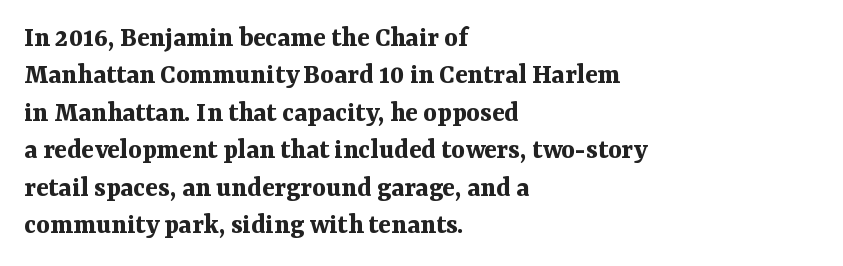
Underline: absent. Type style note: has serifs. Emphasis by weight is at full strength: bold. These lines keep a tight, regular rhythm from letter to letter. Which margin do the lines hug? The left one — the right edge is uneven. What's the leading like? Ordinary, nothing unusual.
